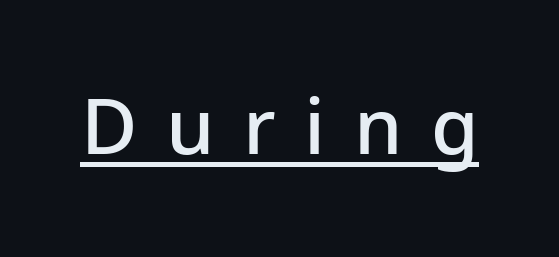
Q: Is the text bold? A: Semi-bold.
Q: Is the text italic (slanted)? A: No, it is upright.
Q: Is the typeface a serif or a sans-serif typeface? A: Sans-serif.
Q: Is the text underlined? A: Yes.
Q: Is the spacing between letters normal or unusually wide? A: Unusually wide.
Q: Width (condensed, normal, or wide)? A: Normal.
Q: Stroke contrast? A: Low.
Q: x-height? A: Medium.
Q: Monospaced? A: No.
